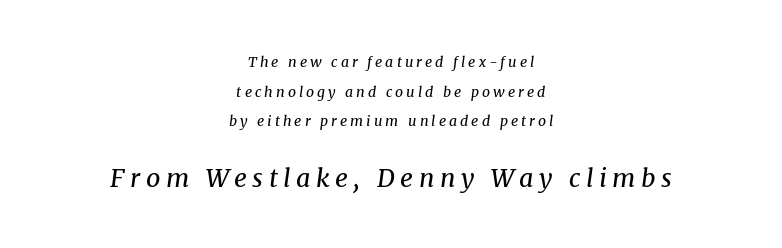
Q: Is the text bold? A: No.
Q: Is the text italic (slanted)? A: Yes, it leans right by about 8 degrees.
Q: Is the text underlined? A: No.
Q: How is the paragraph aligned? A: Centered.
Q: Is the spacing between letters normal or unusually wide? A: Unusually wide.
Q: Is the spacing between lines tight, normal or loose? A: Loose.
Q: Which block of text is set in a larger size, the first (top) or the second (bottom)? A: The second (bottom) one.
